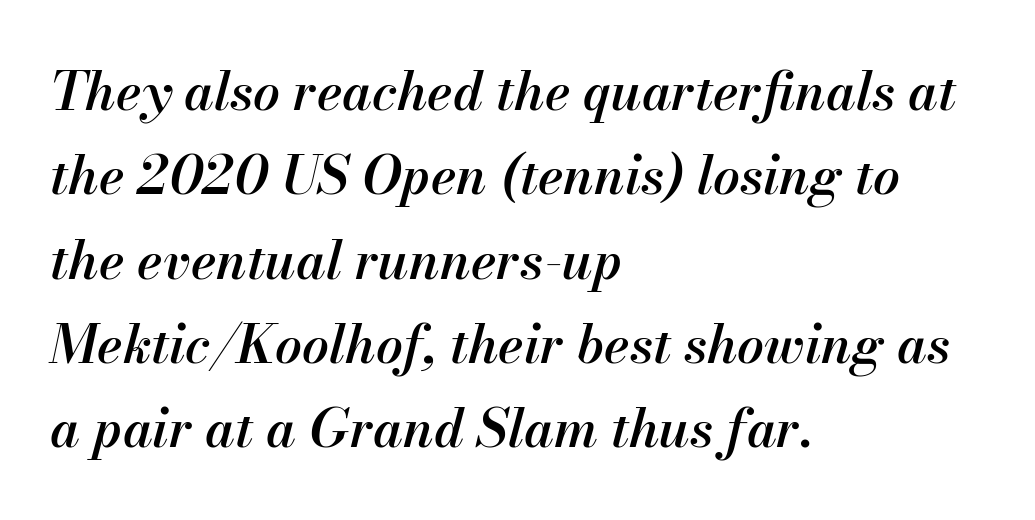
{"italic": "yes", "lean": "right", "slant_degrees": 13, "bold": "semi", "weight": "semibold", "width": "normal", "stroke_contrast": "medium", "x_height": "small", "monospaced": "no", "underline": "no", "align": "left", "line_spacing": "normal", "line_spacing_ratio": 1.59, "letter_spacing": "normal", "letter_spacing_em": 0.0, "glyph_px": 53}
